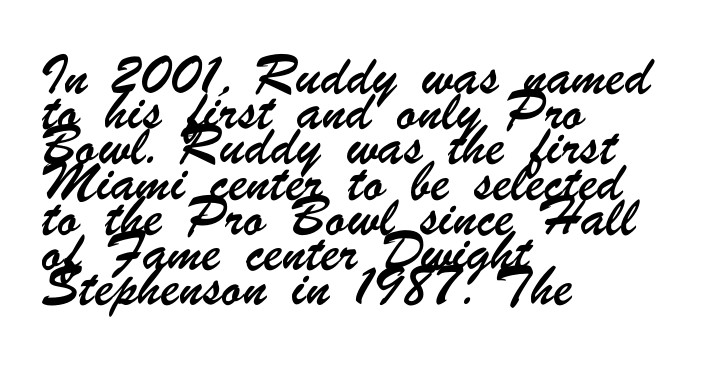
Q: Is the text underlined? A: No.
Q: How is the paragraph aligned? A: Left-aligned.
Q: Is the spacing between letters normal or unusually wide? A: Normal.
Q: Is the spacing between lines tight, normal or loose? A: Normal.
